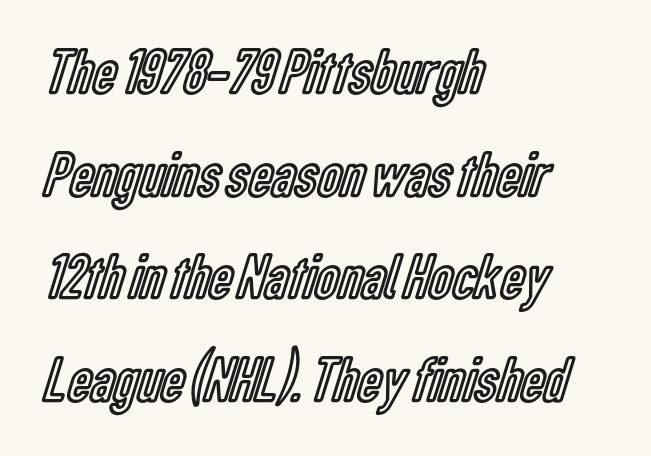
Typeset ragged right — the left edge is the straight one. Nobody touched the tracking dial on this one. The passage shown is typed in a proportional face where columns would drift. Type without underlining.
